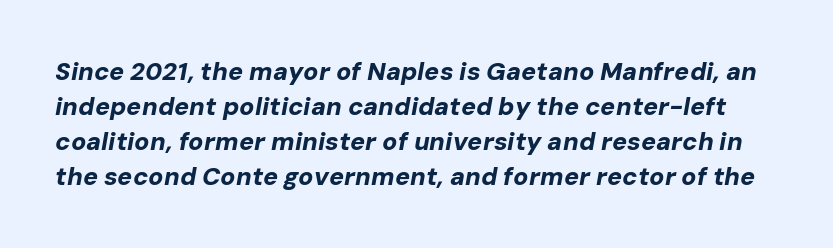
Q: Is the text bold? A: Yes.
Q: Is the text italic (slanted)? A: Yes, it leans right by about 10 degrees.
Q: Is the text underlined? A: No.
Q: Is the spacing between letters normal or unusually wide? A: Normal.
Q: Is the spacing between lines tight, normal or loose? A: Normal.
